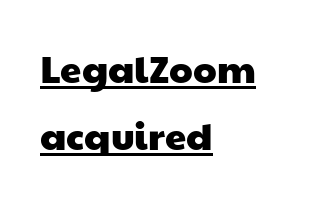
The image shows 38 px wide sans-serif type; set left-aligned, line spacing 1.77x, normal letter spacing, underlined; low stroke contrast and a medium x-height.
